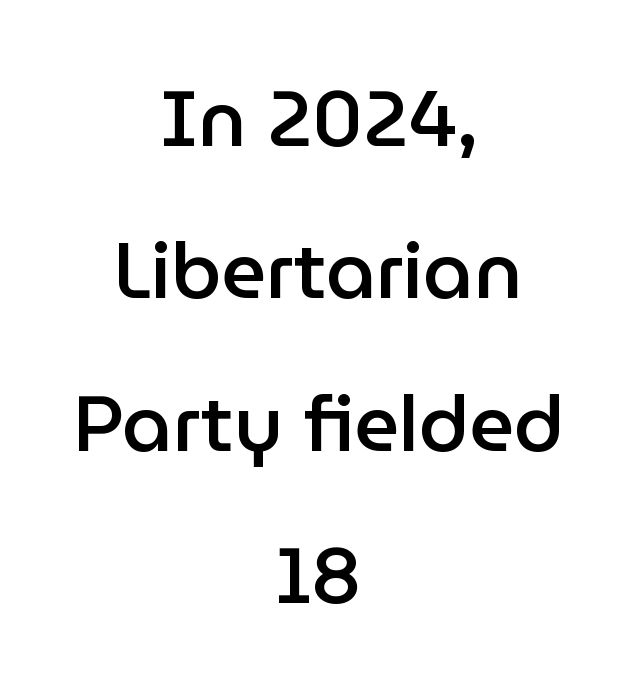
The image shows 79 px semibold sans-serif type, upright; set centered, loose line spacing (1.93x), normal letter spacing, not underlined; low stroke contrast and a medium x-height.
